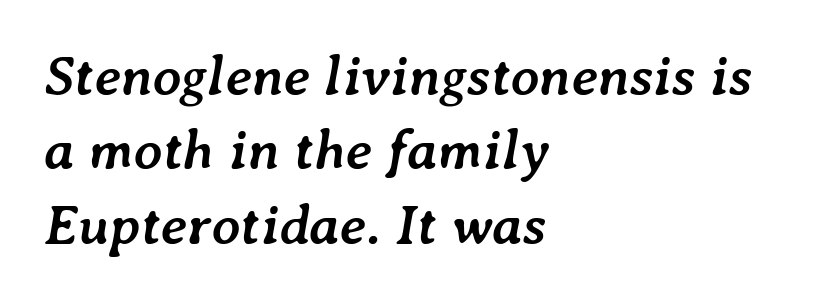
{"italic": "yes", "lean": "right", "slant_degrees": 7, "bold": "yes", "weight": "semibold", "width": "normal", "stroke_contrast": "low", "x_height": "medium", "monospaced": "no", "underline": "no", "align": "left", "line_spacing": "normal", "line_spacing_ratio": 1.33, "letter_spacing": "normal", "letter_spacing_em": 0.0, "glyph_px": 56}
